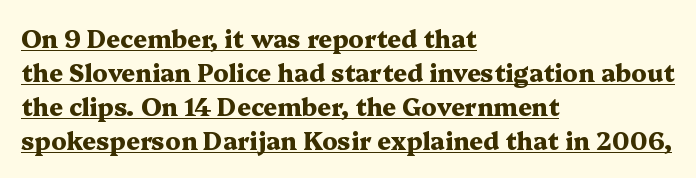
A roman cut, with each character standing at attention. These lines are set flush left with a ragged right edge. Check the space under the baseline: a stroke is drawn there. There is no visible air inserted between adjacent glyphs.
